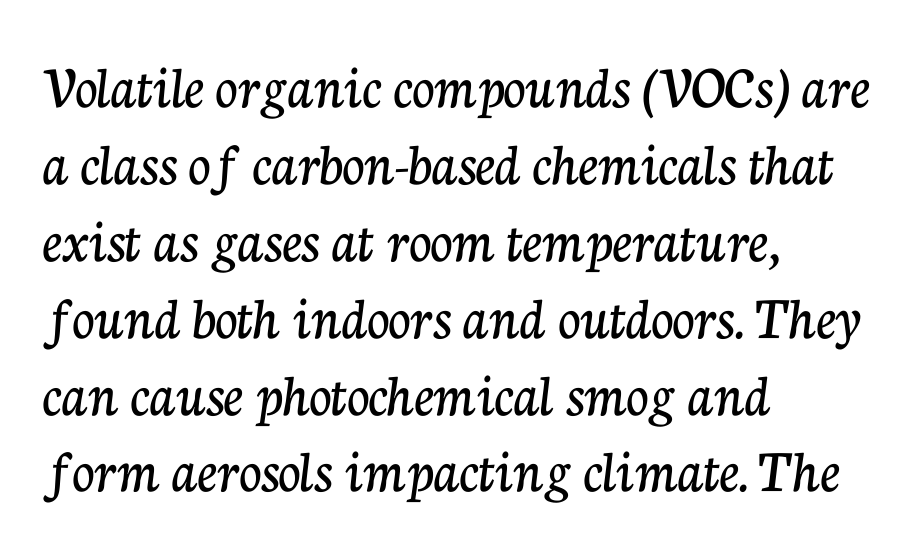
{"serif": "yes", "width": "normal", "stroke_contrast": "low", "x_height": "medium", "monospaced": "no", "underline": "no", "align": "left", "line_spacing_ratio": 1.24, "letter_spacing": "normal", "letter_spacing_em": 0.0, "glyph_px": 62}
